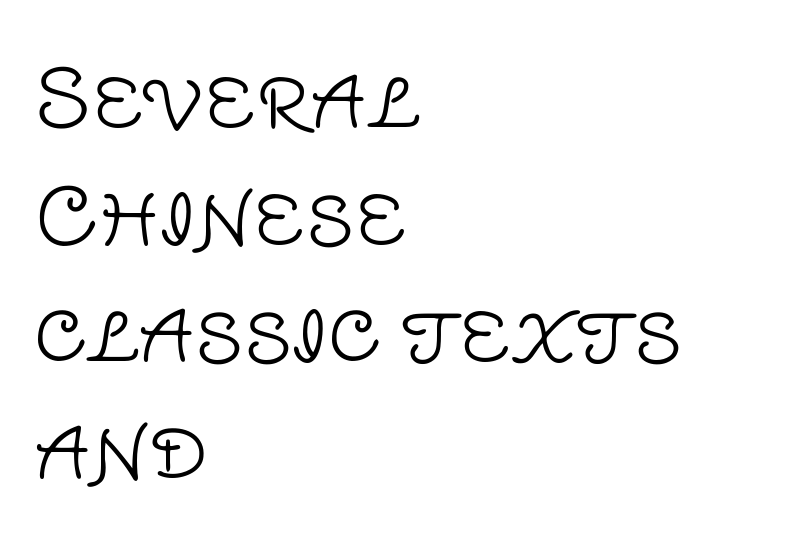
Q: Is the text bold? A: No.
Q: Is the text italic (slanted)? A: Yes.
Q: Is the typeface a serif or a sans-serif typeface? A: Sans-serif.
Q: Is the text underlined? A: No.
Q: How is the paragraph aligned? A: Left-aligned.
Q: Is the spacing between letters normal or unusually wide? A: Normal.
Q: Is the spacing between lines tight, normal or loose? A: Normal.
Q: Width (condensed, normal, or wide)? A: Normal.
Q: Stroke contrast? A: Low.
Q: x-height? A: Large.
Q: Monospaced? A: No.
